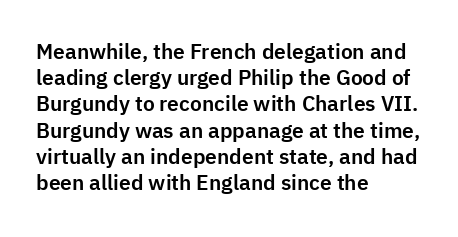
A typesetter would call this leading conventional body-copy spacing. Upright lettering throughout. This rendering uses left alignment, leaving the right contour irregular. The letterforms sit shoulder to shoulder at normal distance. Decoration check: the copy has no underline.
